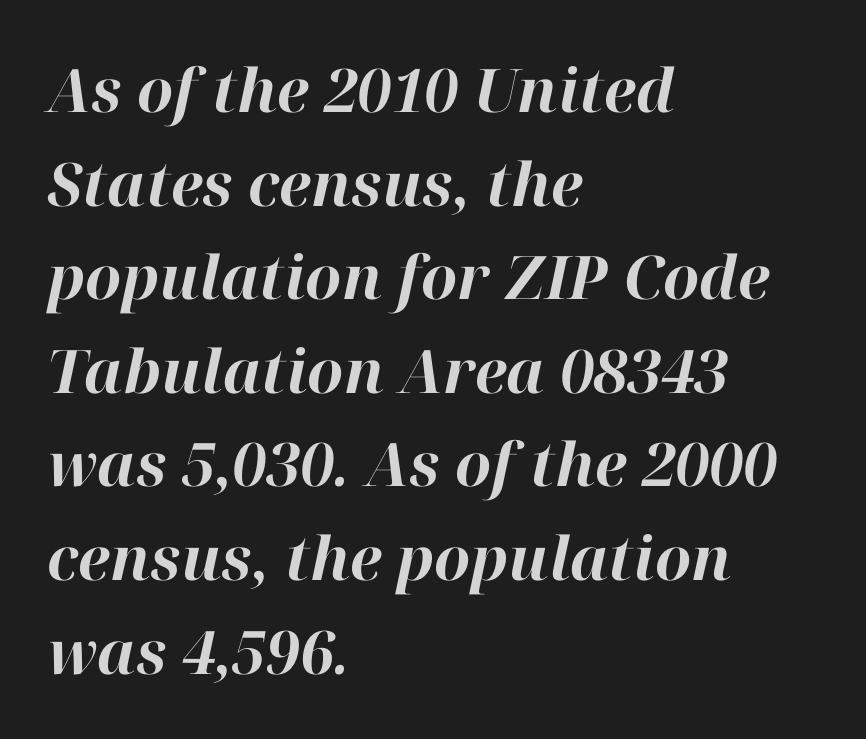
Q: Is the text bold? A: Yes.
Q: Is the text italic (slanted)? A: Yes, it leans right by about 12 degrees.
Q: Is the text underlined? A: No.
Q: How is the paragraph aligned? A: Left-aligned.
Q: Is the spacing between letters normal or unusually wide? A: Normal.
Q: Is the spacing between lines tight, normal or loose? A: Normal.
Q: Width (condensed, normal, or wide)? A: Normal.
Q: Stroke contrast? A: High.
Q: x-height? A: Medium.
Q: Monospaced? A: No.
